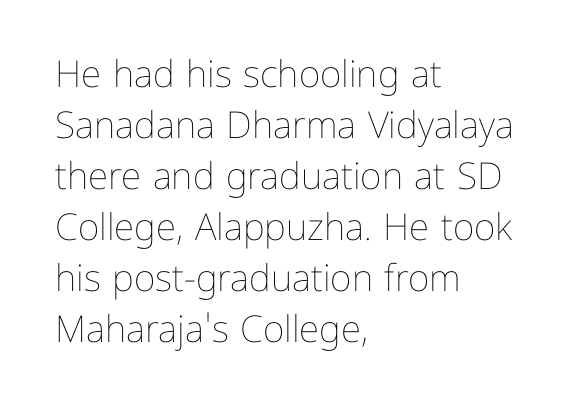
{"italic": "no", "bold": "no", "weight": "thin", "width": "normal", "stroke_contrast": "low", "x_height": "medium", "monospaced": "no", "underline": "no", "align": "left", "line_spacing": "normal", "line_spacing_ratio": 1.38, "letter_spacing": "normal", "letter_spacing_em": 0.0, "glyph_px": 37}
